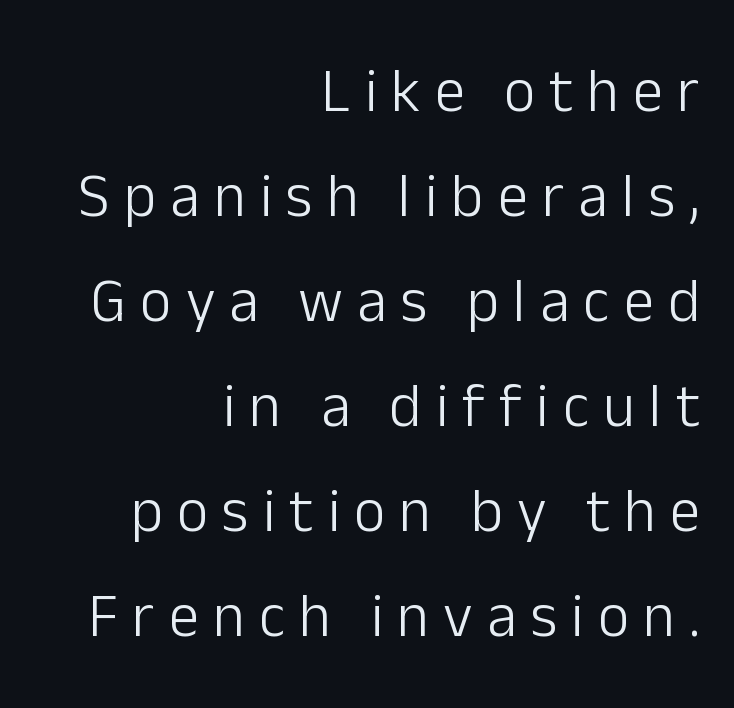
{"serif": "no", "italic": "no", "bold": "no", "weight": "light", "width": "normal", "stroke_contrast": "low", "x_height": "medium", "monospaced": "no", "underline": "no", "align": "right", "line_spacing_ratio": 1.72, "letter_spacing": "wide", "letter_spacing_em": 0.23, "glyph_px": 61}
